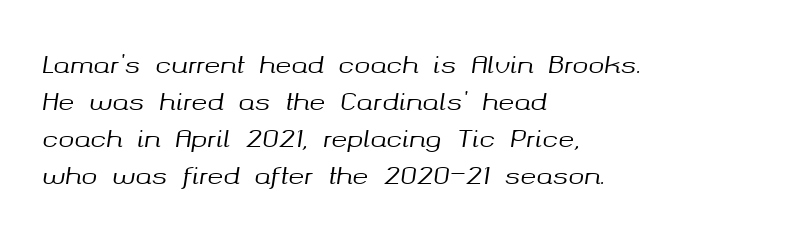
{"italic": "yes", "lean": "right", "slant_degrees": 8, "underline": "no", "align": "left", "line_spacing": "normal", "line_spacing_ratio": 1.54, "letter_spacing": "normal", "letter_spacing_em": 0.0, "glyph_px": 24}
